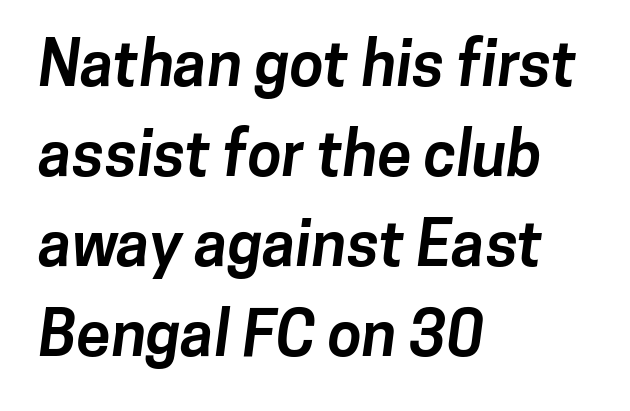
Q: Is the text bold? A: Yes.
Q: Is the typeface a serif or a sans-serif typeface? A: Sans-serif.
Q: Is the text underlined? A: No.
Q: How is the paragraph aligned? A: Left-aligned.
Q: Is the spacing between letters normal or unusually wide? A: Normal.
Q: Is the spacing between lines tight, normal or loose? A: Normal.
Q: Width (condensed, normal, or wide)? A: Normal.
Q: Stroke contrast? A: Low.
Q: x-height? A: Medium.
Q: Monospaced? A: No.
